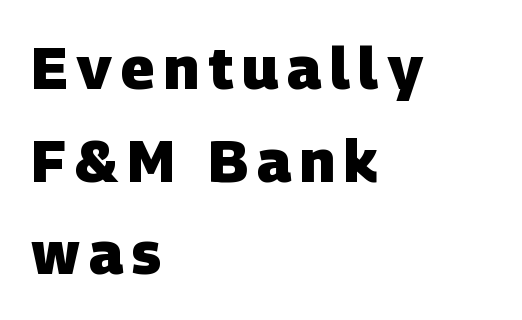
The image shows 59 px heavy sans-serif type; set left-aligned, normal line spacing (1.57x), not underlined; low stroke contrast and a large x-height.
